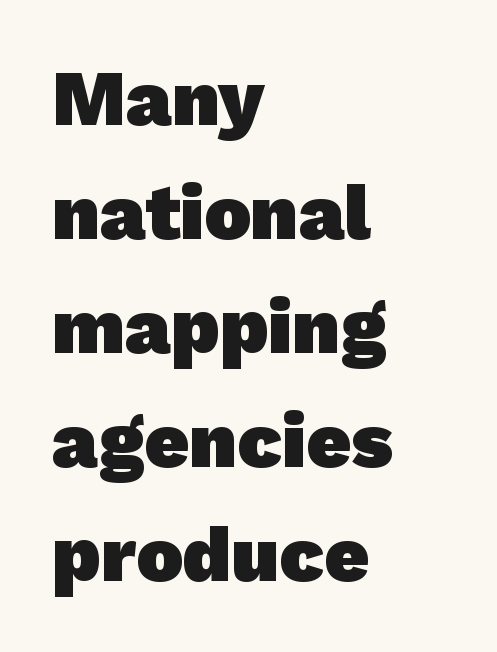
The face used here is proportionally spaced, like ordinary book or web type. Spacing between characters is what you'd get straight out of the box. The typesetting leans heavy: a genuine bold. Rows of type keep a routine distance in the vertical direction. A sans-serif font was chosen for this passage. The rag falls on the right side of this text block.
